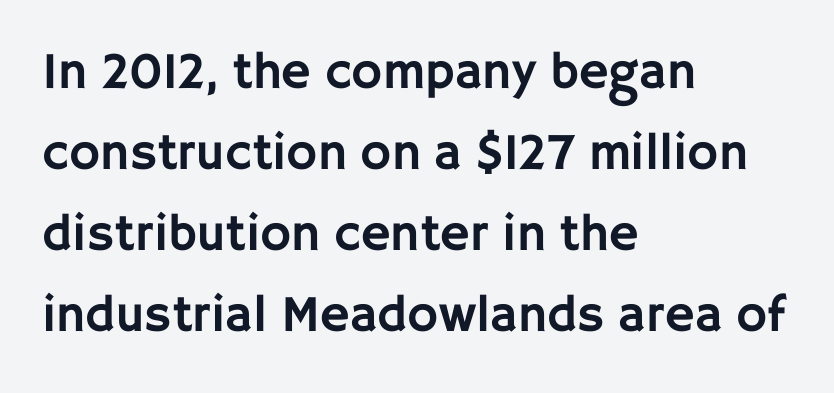
Anything drawn beneath the words? Only blank space. Successive baselines arrive at the customary interval. Each line starts at the same left margin while the right side varies. Regarding serifs, this sample does without them.
